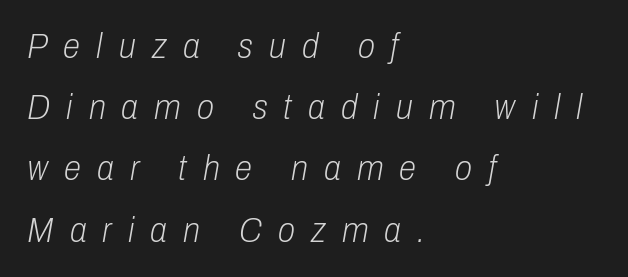
Q: Is the text bold? A: No.
Q: Is the text italic (slanted)? A: Yes, it leans right by about 10 degrees.
Q: Is the text underlined? A: No.
Q: How is the paragraph aligned? A: Left-aligned.
Q: Is the spacing between letters normal or unusually wide? A: Unusually wide.
Q: Width (condensed, normal, or wide)? A: Condensed.
Q: Stroke contrast? A: Low.
Q: x-height? A: Medium.
Q: Monospaced? A: No.
